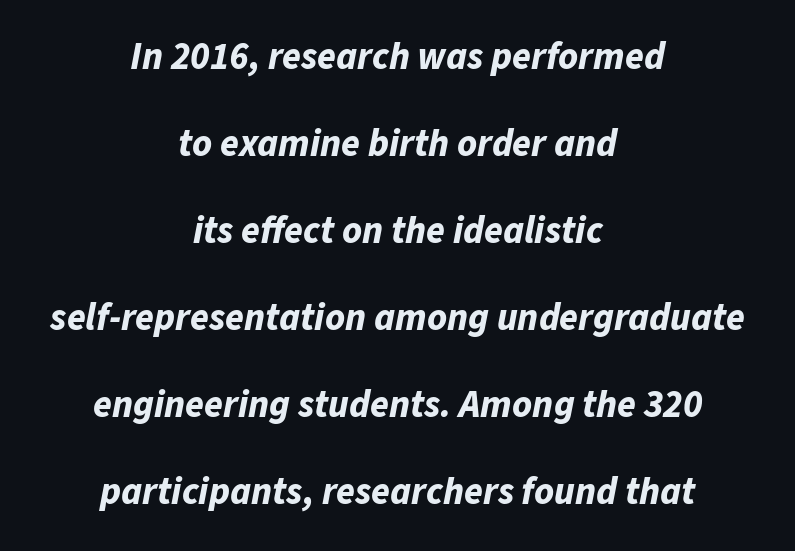
The image shows 38 px bold type, italic (leaning right); set centered, loose line spacing (2.29x), normal letter spacing, not underlined; low stroke contrast and a medium x-height.
